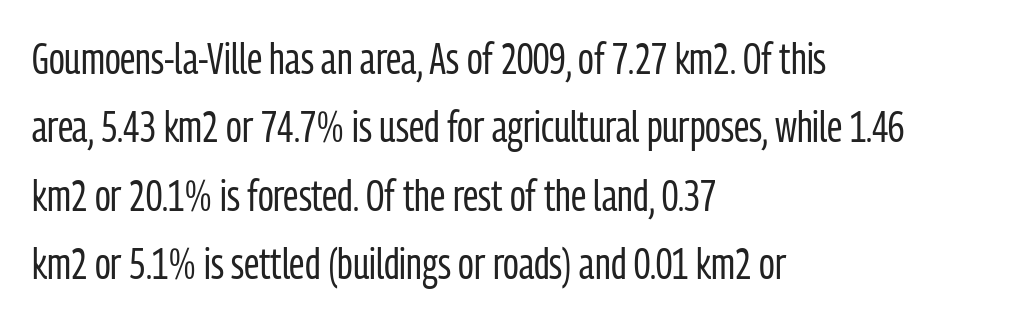
No italicization has been applied; the sample stays upright. Quick note: underline off. What stands out about the letter spacing? Nothing — it is the standard amount. Horizontal alignment here is leftward, the default for most running prose.
